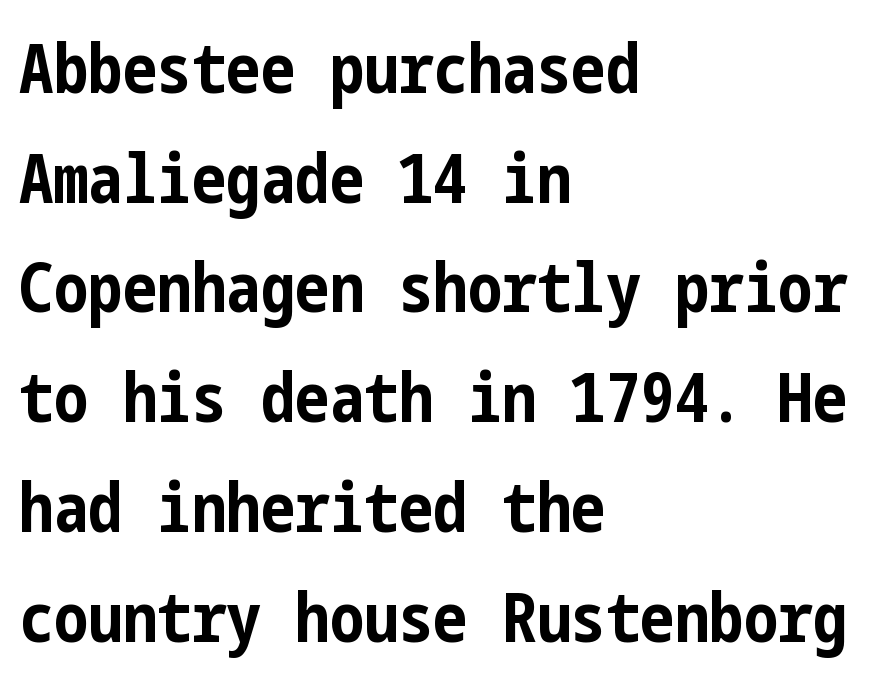
The image shows 69 px bold, condensed sans-serif type, upright; set left-aligned, normal line spacing (1.59x), normal letter spacing, not underlined; low stroke contrast and a medium x-height.
